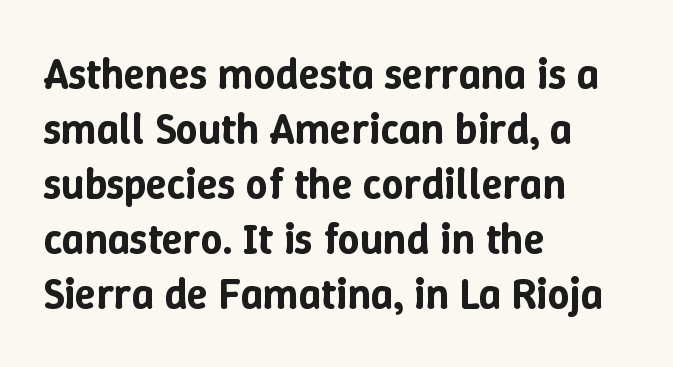
The image shows 43 px text type, upright; set left-aligned, normal line spacing (1.28x), normal letter spacing, not underlined; low stroke contrast and a medium x-height.
